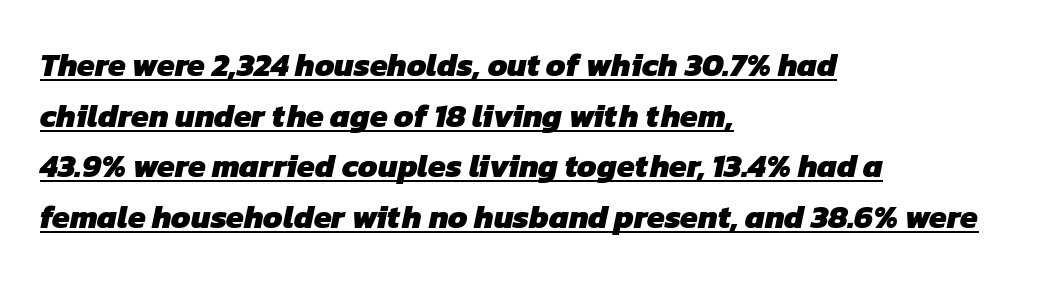
The designer left line spacing at the default. This rendering features underlined lettering. Default kerning and tracking; the words read as compact shapes. Heft: maximum for text — a bold. The text was rendered using a sans face with plain stroke endings. Is this a fixed-width face? No — the glyphs have proportional, varying widths.
